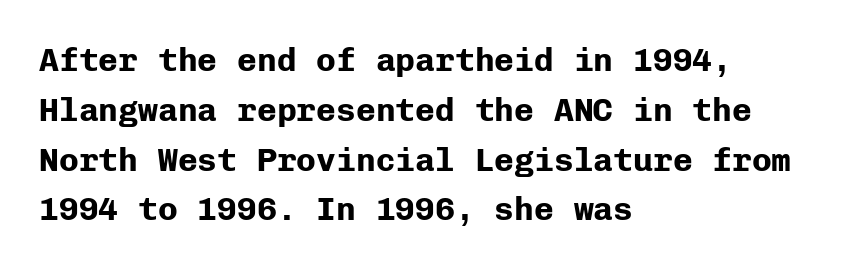
Visually the block forms a straight wall on the left and a jagged coastline on the right. Check the space under the baseline: it is left empty. This rendering leaves character spacing at its baseline value. Every character here occupies the same horizontal width, giving the sample a typewriter-like rhythm. Compared with an ordinary text face, these strokes are far heavier — a full bold. The lettering holds an erect, upright posture throughout.
